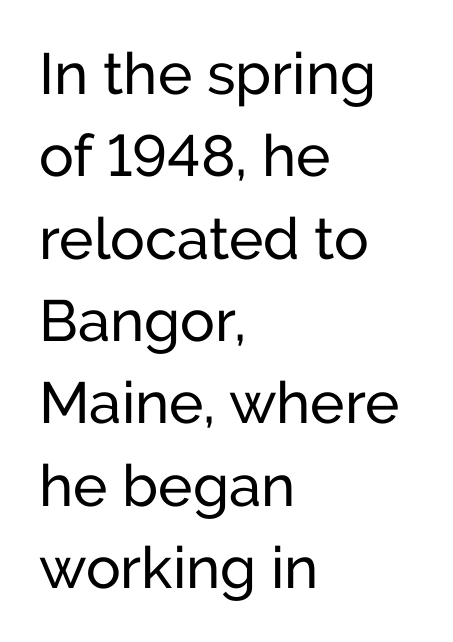
Horizontal alignment here is leftward, the default for most running prose. Rows of type keep a routine distance in the vertical direction. Varying glyph widths throughout — classic text-font behaviour. Anything drawn beneath the words? Only blank space. The rendering shows plain stroke endings on the letterforms — a sans-serif design.
